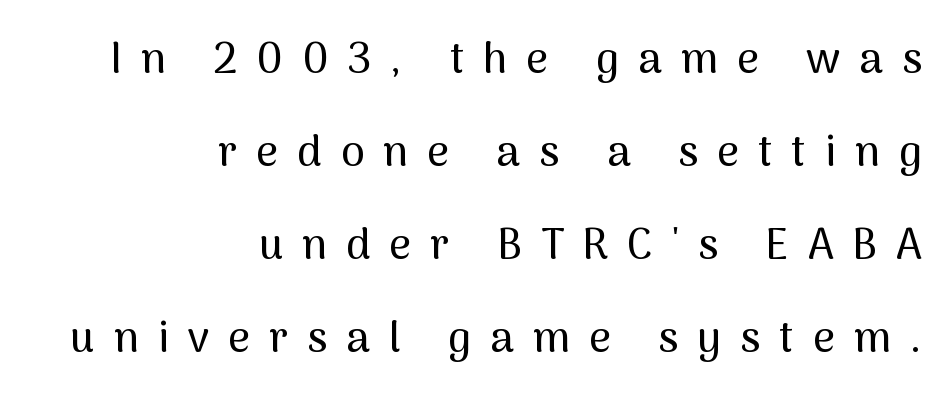
The image shows 43 px sans-serif type, upright; set right-aligned, loose line spacing (2.16x), unusually wide letter spacing (+0.44 em), not underlined; medium stroke contrast and a medium x-height.
